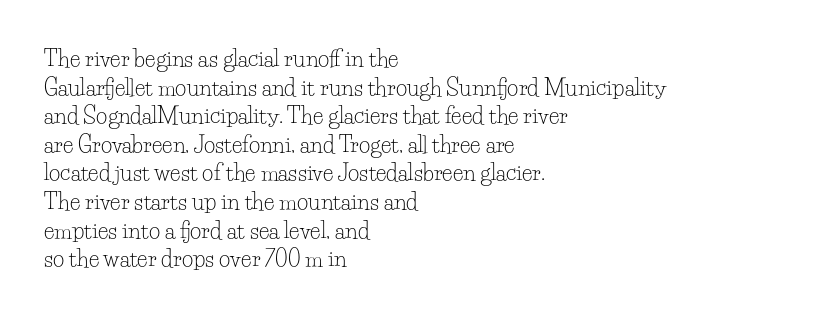
{"italic": "no", "bold": "no", "underline": "no", "align": "left", "line_spacing": "normal", "line_spacing_ratio": 1.3, "letter_spacing": "normal", "letter_spacing_em": 0.0, "glyph_px": 22}
